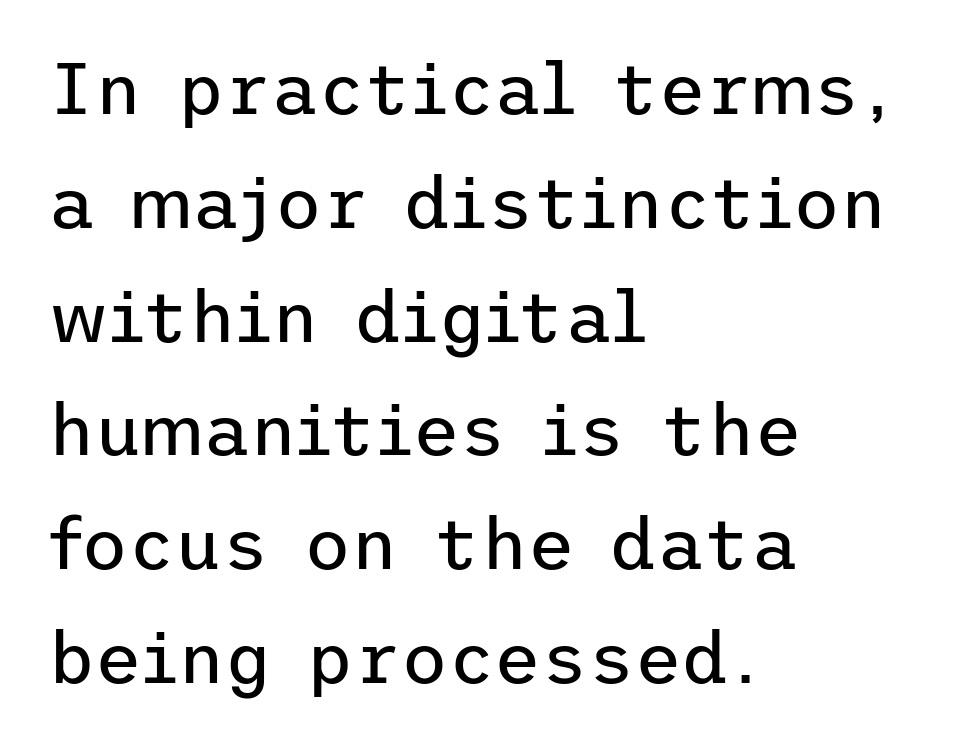
Q: Is the text bold? A: No.
Q: Is the text italic (slanted)? A: No, it is upright.
Q: Is the typeface a serif or a sans-serif typeface? A: Sans-serif.
Q: Is the text underlined? A: No.
Q: How is the paragraph aligned? A: Left-aligned.
Q: Is the spacing between letters normal or unusually wide? A: Normal.
Q: Is the spacing between lines tight, normal or loose? A: Normal.
Q: Width (condensed, normal, or wide)? A: Normal.
Q: Stroke contrast? A: Low.
Q: x-height? A: Medium.
